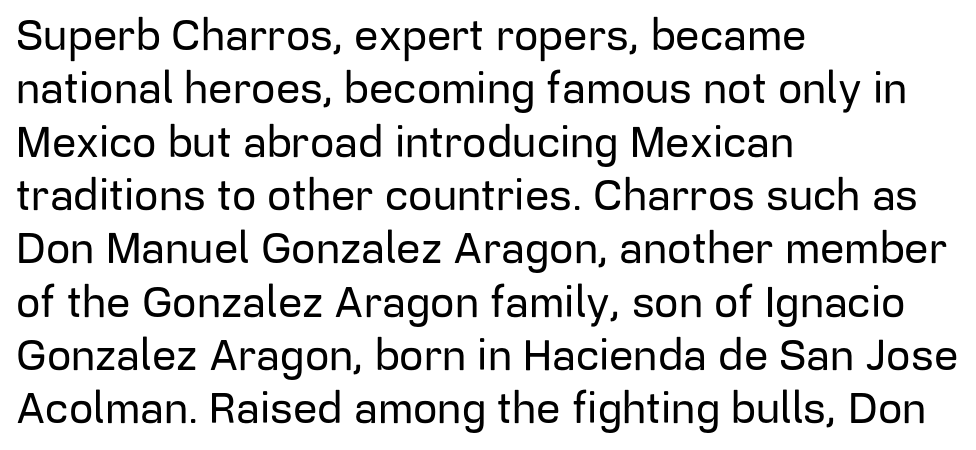
{"serif": "no", "italic": "no", "width": "normal", "stroke_contrast": "low", "x_height": "medium", "monospaced": "no", "underline": "no", "align": "left", "line_spacing_ratio": 1.24, "letter_spacing": "normal", "letter_spacing_em": 0.0, "glyph_px": 43}
